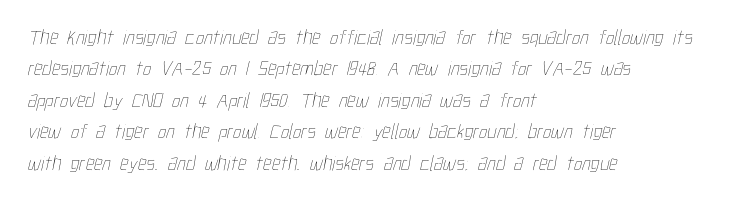
Q: Is the text bold? A: No.
Q: Is the text underlined? A: No.
Q: How is the paragraph aligned? A: Left-aligned.
Q: Is the spacing between letters normal or unusually wide? A: Normal.
Q: Is the spacing between lines tight, normal or loose? A: Normal.
